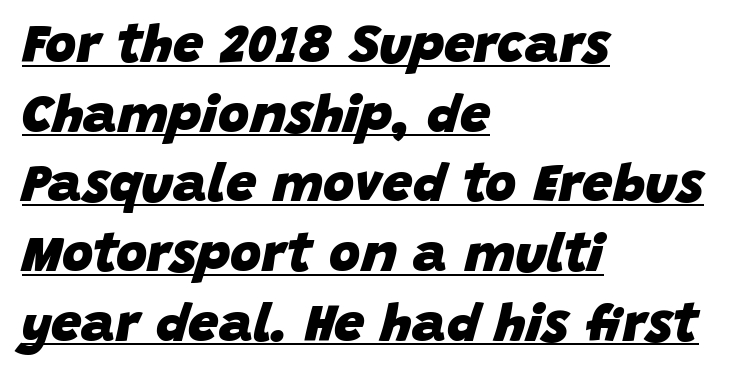
The image shows 54 px heavy type, italic (leaning right); set left-aligned, normal line spacing (1.29x), normal letter spacing, underlined; low stroke contrast and a large x-height.
